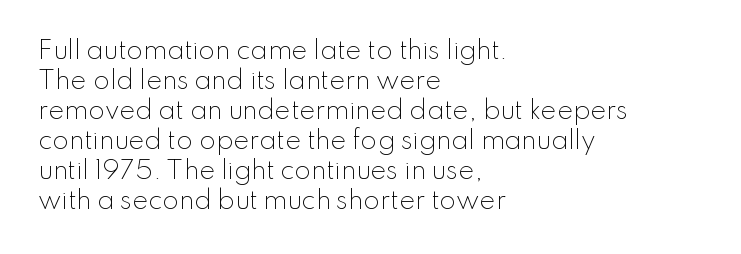
Q: Is the text bold? A: No.
Q: Is the text italic (slanted)? A: No, it is upright.
Q: Is the text underlined? A: No.
Q: How is the paragraph aligned? A: Left-aligned.
Q: Is the spacing between letters normal or unusually wide? A: Normal.
Q: Is the spacing between lines tight, normal or loose? A: Normal.
